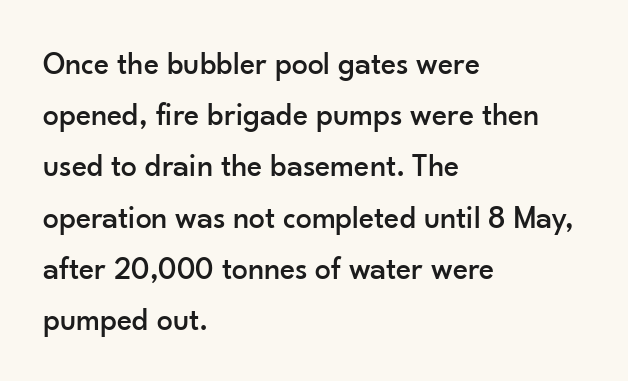
Inter-character spacing is left at the font's built-in metrics. The face used here is proportionally spaced, like ordinary book or web type. Note: no serifs on the glyphs. The baseline area is clear.
